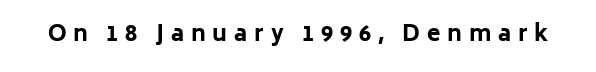
The image shows 22 px bold type, upright; set unusually wide letter spacing (+0.31 em), not underlined.
